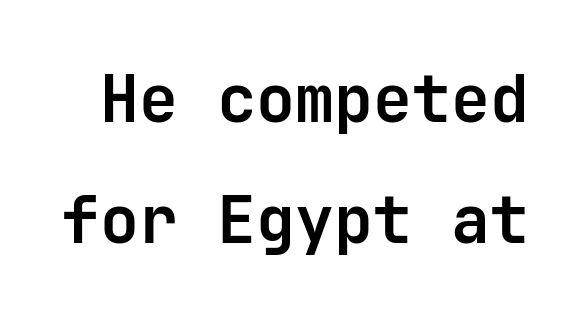
On the weight axis this lands at bold, roughly 700. Every character here occupies the same horizontal width, giving the sample a typewriter-like rhythm. Bare-footed words on every line. This sample uses plain, unmodified letter spacing. No feet cap the strokes, marking this as sans-serif type.
